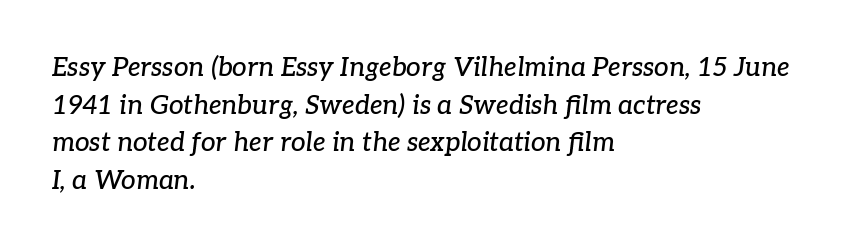
Q: Is the text italic (slanted)? A: Yes, it leans right by about 7 degrees.
Q: Is the text underlined? A: No.
Q: How is the paragraph aligned? A: Left-aligned.
Q: Is the spacing between letters normal or unusually wide? A: Normal.
Q: Is the spacing between lines tight, normal or loose? A: Normal.
